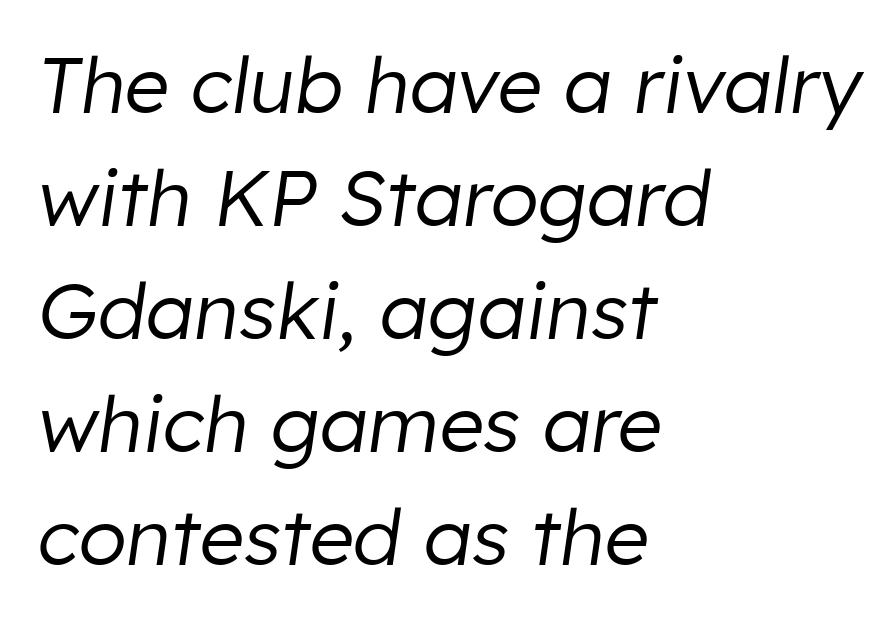
The image shows 78 px regular-weight type, italic (leaning right); set left-aligned, normal line spacing (1.45x), normal letter spacing, not underlined; low stroke contrast and a medium x-height.
